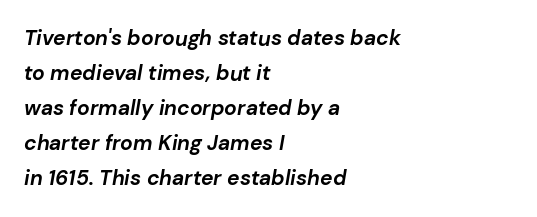
The image shows 21 px bold type, italic (leaning right); set left-aligned, normal line spacing (1.67x), normal letter spacing, not underlined.
